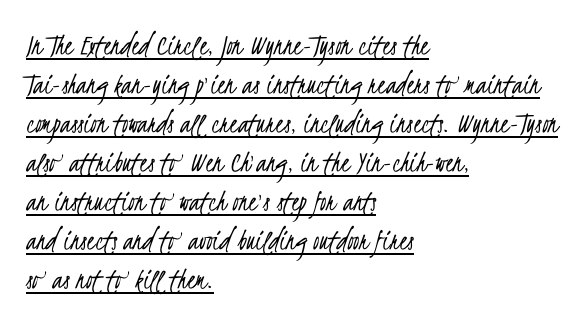
The image shows 31 px light, condensed sans-serif type; set left-aligned, normal line spacing (1.26x), normal letter spacing, underlined; low stroke contrast and a small x-height.
